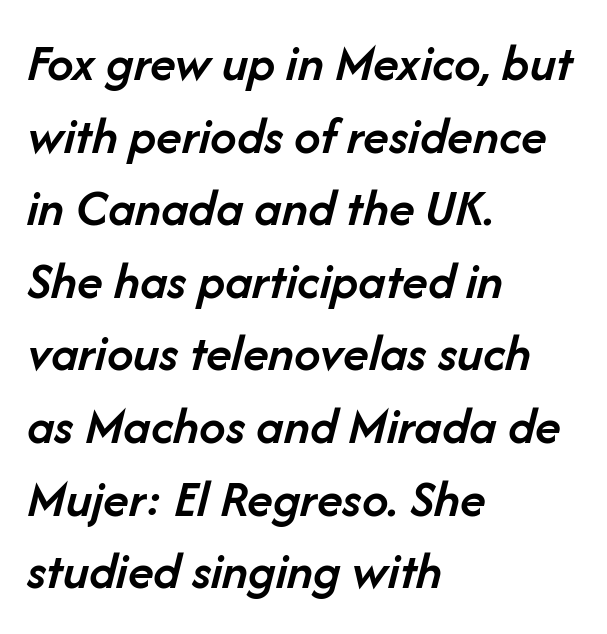
Q: Is the text bold? A: Semi-bold.
Q: Is the text italic (slanted)? A: Yes, it leans right by about 14 degrees.
Q: Is the text underlined? A: No.
Q: How is the paragraph aligned? A: Left-aligned.
Q: Is the spacing between letters normal or unusually wide? A: Normal.
Q: Is the spacing between lines tight, normal or loose? A: Normal.
Q: Width (condensed, normal, or wide)? A: Normal.
Q: Stroke contrast? A: Low.
Q: x-height? A: Medium.
Q: Monospaced? A: No.
